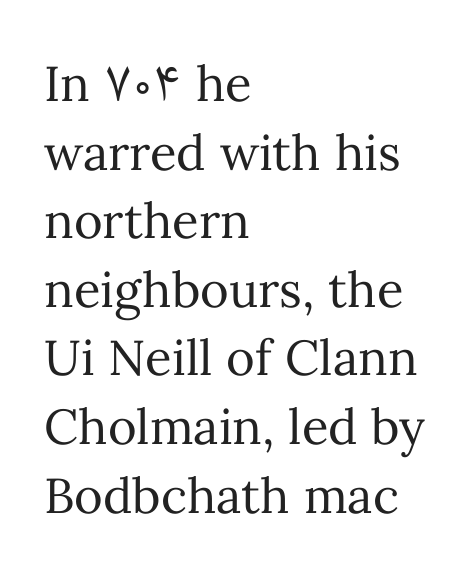
Q: Is the text bold? A: No.
Q: Is the text italic (slanted)? A: No, it is upright.
Q: Is the text underlined? A: No.
Q: How is the paragraph aligned? A: Left-aligned.
Q: Is the spacing between letters normal or unusually wide? A: Normal.
Q: Is the spacing between lines tight, normal or loose? A: Normal.
Q: Width (condensed, normal, or wide)? A: Normal.
Q: Stroke contrast? A: Medium.
Q: x-height? A: Medium.
Q: Monospaced? A: No.
